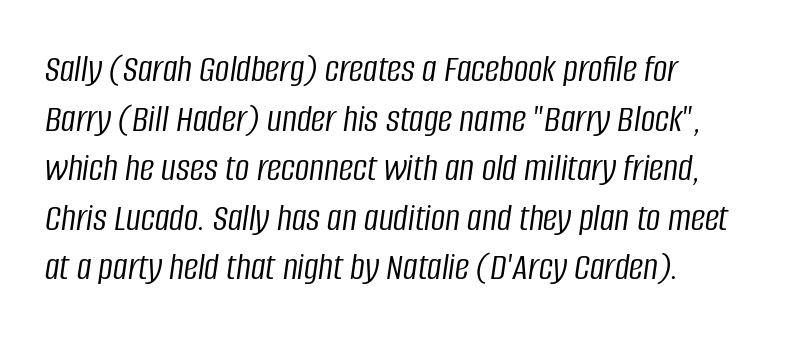
Do the characters align in a grid? No, the font is proportional. Style check: oblique. A quiet, ordinary-to-light weight characterises the typeface. The horizontal fit of the characters is conventional and even.
